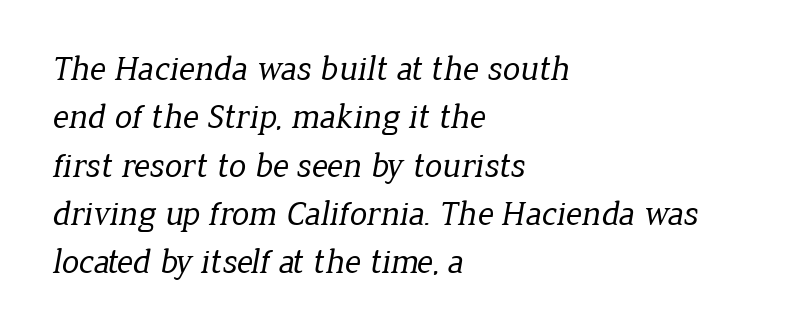
{"serif": "yes", "bold": "no", "weight": "regular", "width": "normal", "stroke_contrast": "low", "x_height": "medium", "monospaced": "no", "underline": "no", "align": "left", "line_spacing": "normal", "line_spacing_ratio": 1.38, "letter_spacing": "normal", "letter_spacing_em": 0.0, "glyph_px": 35}
